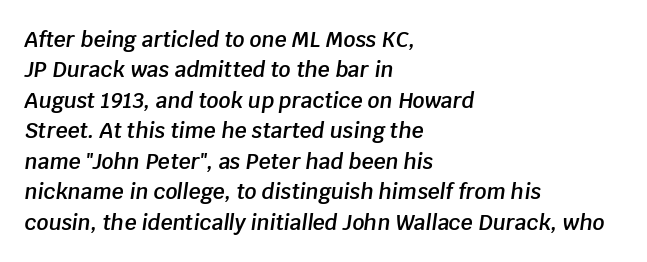
{"italic": "yes", "lean": "right", "slant_degrees": 8, "bold": "semi", "underline": "no", "align": "left", "line_spacing": "normal", "line_spacing_ratio": 1.45, "letter_spacing": "normal", "letter_spacing_em": 0.0, "glyph_px": 21}
